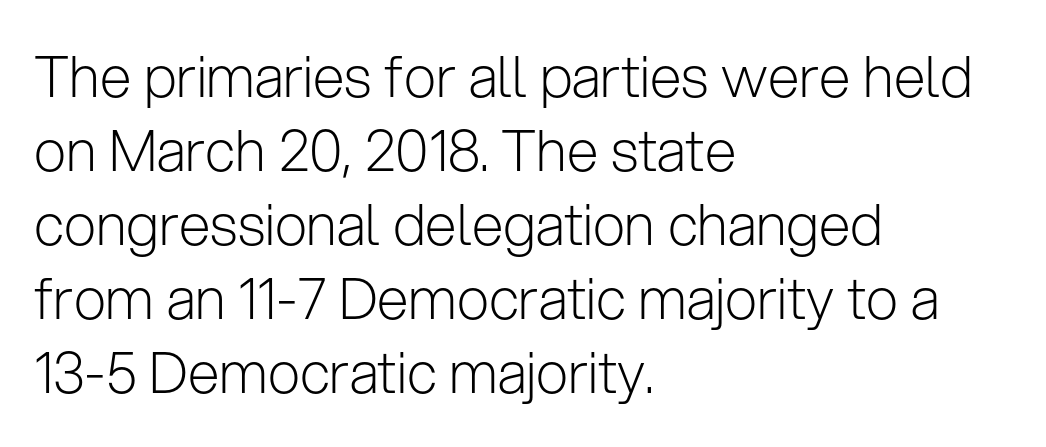
{"serif": "no", "italic": "no", "bold": "no", "weight": "light", "width": "normal", "stroke_contrast": "low", "x_height": "medium", "monospaced": "no", "underline": "no", "align": "left", "line_spacing": "normal", "line_spacing_ratio": 1.3, "letter_spacing": "normal", "letter_spacing_em": 0.0, "glyph_px": 57}
